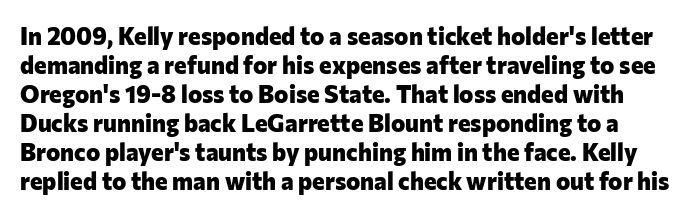
The image shows 24 px bold type, upright; set line spacing 1.21x, normal letter spacing, not underlined.
